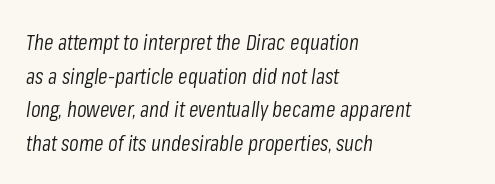
Compared with a typical body face, this is equally light or lighter still. This rendering leaves character spacing at its baseline value. The rendering anchors every line to the left-hand side. There's an unmistakable incline to the writing here. Anything drawn beneath the words? Only blank space.
